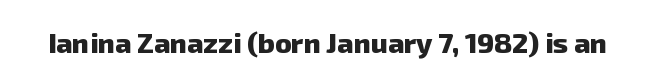
The image shows 28 px heavy sans-serif type; set normal letter spacing, not underlined; low stroke contrast and a medium x-height.
